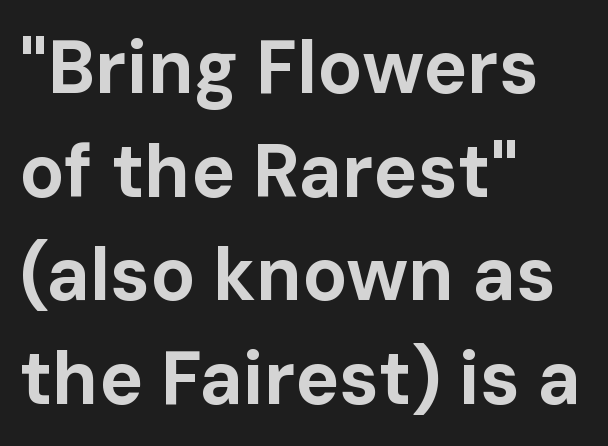
Inter-character spacing is left at the font's built-in metrics. The glyphs have the mass of a bold cut. The glyphs are unaccompanied by any horizontal stroke below them. Style check: upright. Classification — sans serif. Horizontally, the lines are justified to the leading edge only.
